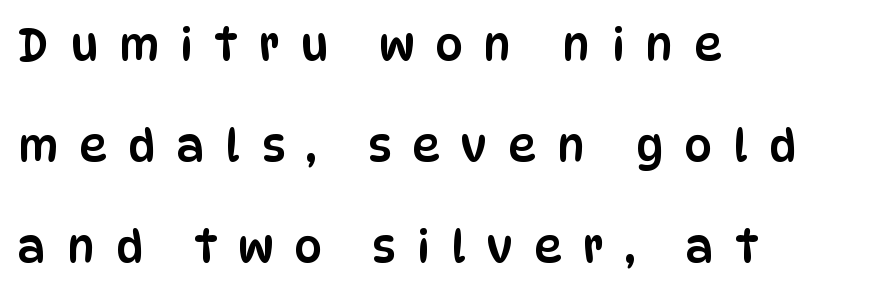
{"serif": "no", "italic": "no", "width": "condensed", "stroke_contrast": "low", "x_height": "large", "monospaced": "no", "underline": "no", "align": "left", "line_spacing": "loose", "line_spacing_ratio": 2.3, "letter_spacing": "wide", "letter_spacing_em": 0.48, "glyph_px": 44}
